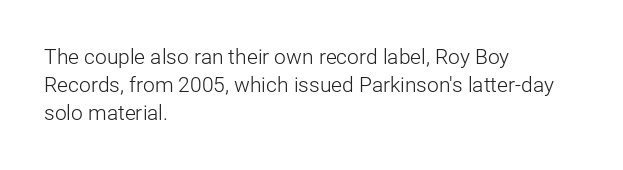
The paragraph has a hard left edge and a soft right edge. Rows of type keep a routine distance in the vertical direction. The letters sit at their default tracking, neither squeezed nor spread. Posture: vertical.
